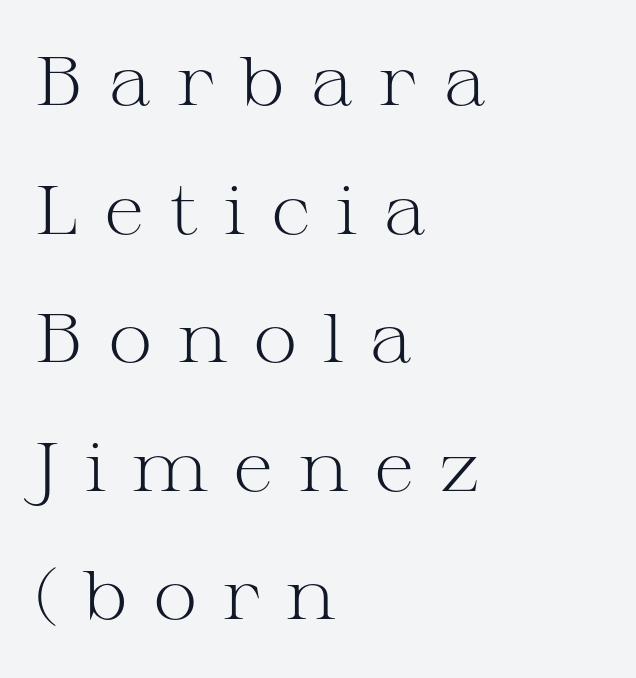
{"serif": "yes", "italic": "no", "bold": "no", "weight": "light", "width": "wide", "stroke_contrast": "medium", "x_height": "medium", "monospaced": "no", "underline": "no", "align": "left", "line_spacing_ratio": 1.89, "letter_spacing": "wide", "letter_spacing_em": 0.37, "glyph_px": 68}
